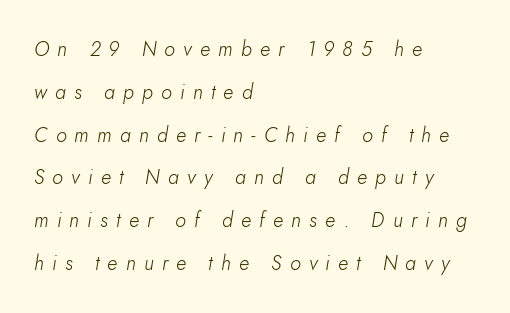
Nothing heavy about these letters — not bold at all. The rendering anchors every line to the left-hand side. The rendering applies a slant to the glyphs. Each new line begins a long way beneath the previous one. The rendering inserts visible extra space after every character. Just letters on the line, the space beneath them empty.
